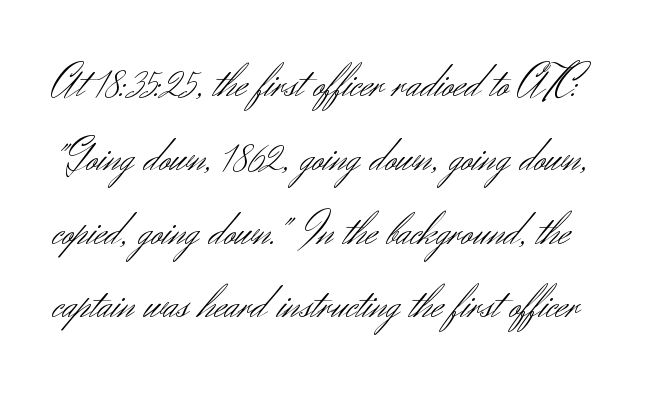
{"serif": "no", "bold": "no", "weight": "light", "width": "normal", "stroke_contrast": "medium", "x_height": "small", "monospaced": "no", "underline": "no", "line_spacing": "normal", "line_spacing_ratio": 1.57, "letter_spacing": "normal", "letter_spacing_em": 0.0, "glyph_px": 47}
